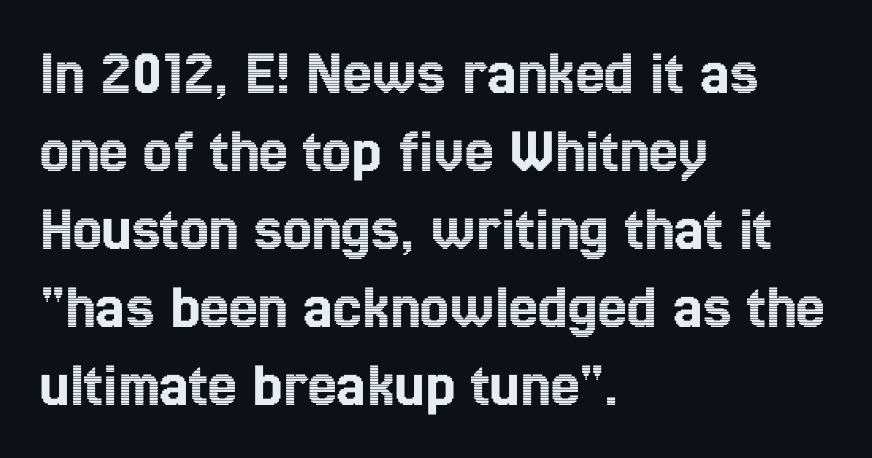
{"italic": "no", "width": "condensed", "x_height": "medium", "monospaced": "no", "underline": "no", "align": "left", "line_spacing_ratio": 1.2, "letter_spacing": "normal", "letter_spacing_em": 0.0, "glyph_px": 65}
